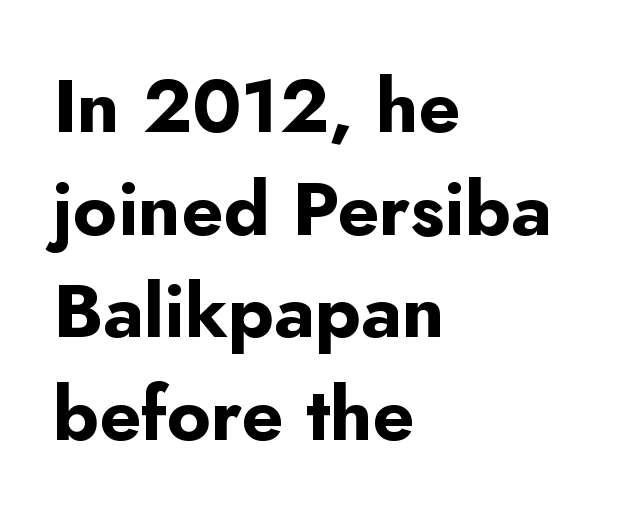
{"serif": "no", "italic": "no", "bold": "yes", "weight": "bold", "width": "normal", "stroke_contrast": "low", "x_height": "small", "monospaced": "no", "underline": "no", "align": "left", "line_spacing": "normal", "line_spacing_ratio": 1.37, "letter_spacing": "normal", "letter_spacing_em": 0.0, "glyph_px": 75}
